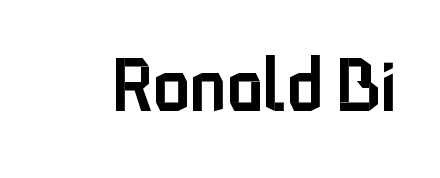
{"serif": "no", "italic": "no", "bold": "semi", "weight": "semibold", "width": "condensed", "stroke_contrast": "low", "x_height": "medium", "monospaced": "no", "underline": "no", "letter_spacing": "normal", "letter_spacing_em": 0.0, "glyph_px": 74}
